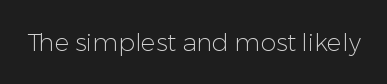
{"italic": "no", "bold": "no", "underline": "no", "letter_spacing": "normal", "letter_spacing_em": 0.0, "glyph_px": 25}
